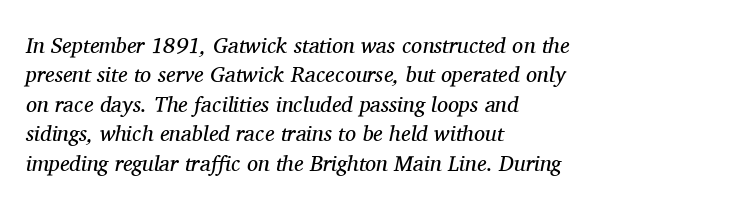
Does extra space separate the letters? No, they use regular spacing. The words here are not underlined. The specimen reads as italic at a glance. The weight would be labelled regular, book, light, or lighter still.
